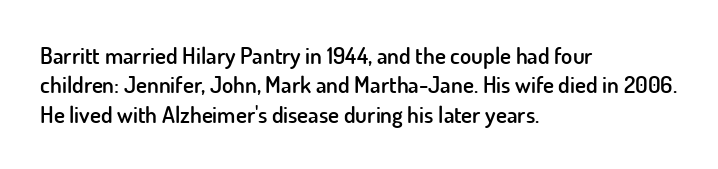
All the whitespace from short lines collects on the right. You could call the tracking neutral — neither tight nor loose. The axis of the letterforms is exactly vertical. Honestly, there is no underline to notice here at all.
